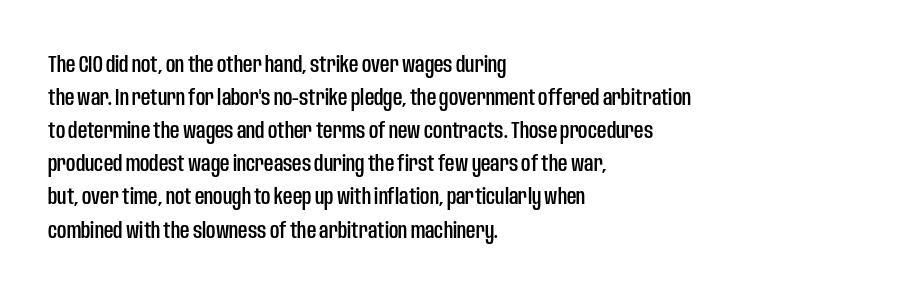
{"italic": "no", "underline": "no", "align": "left", "line_spacing": "normal", "line_spacing_ratio": 1.44, "letter_spacing": "normal", "letter_spacing_em": 0.0, "glyph_px": 23}
